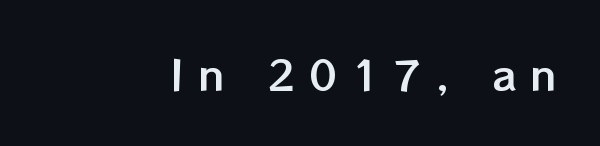
Q: Is the text italic (slanted)? A: No, it is upright.
Q: Is the text underlined? A: No.
Q: Is the spacing between letters normal or unusually wide? A: Unusually wide.
Q: Width (condensed, normal, or wide)? A: Normal.
Q: Stroke contrast? A: Low.
Q: x-height? A: Medium.
Q: Monospaced? A: No.
